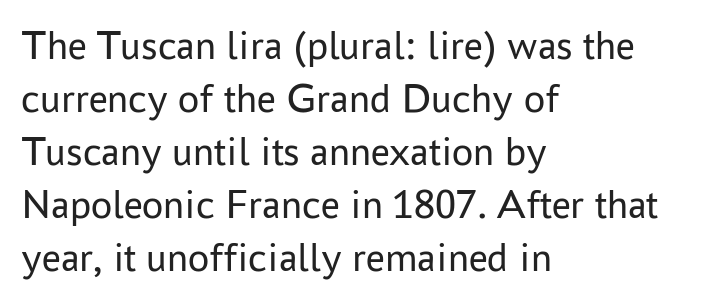
Q: Is the text bold? A: No.
Q: Is the text italic (slanted)? A: No, it is upright.
Q: Is the typeface a serif or a sans-serif typeface? A: Sans-serif.
Q: Is the text underlined? A: No.
Q: How is the paragraph aligned? A: Left-aligned.
Q: Is the spacing between letters normal or unusually wide? A: Normal.
Q: Is the spacing between lines tight, normal or loose? A: Normal.
Q: Width (condensed, normal, or wide)? A: Normal.
Q: Stroke contrast? A: Low.
Q: x-height? A: Medium.
Q: Monospaced? A: No.
